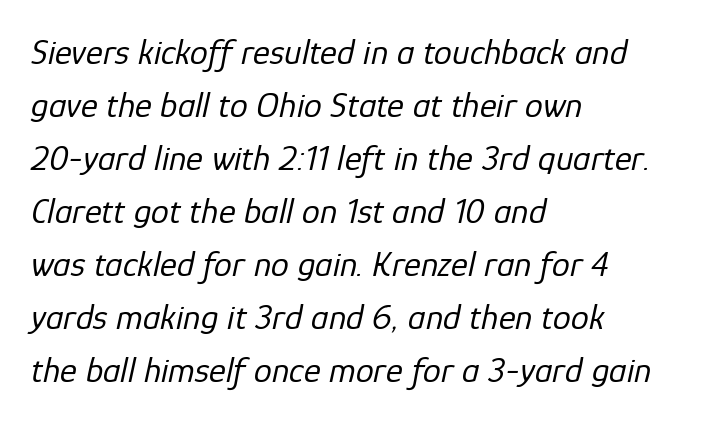
{"italic": "yes", "lean": "right", "slant_degrees": 12, "bold": "no", "weight": "regular", "width": "normal", "stroke_contrast": "low", "x_height": "medium", "monospaced": "no", "underline": "no", "align": "left", "line_spacing": "normal", "line_spacing_ratio": 1.47, "letter_spacing": "normal", "letter_spacing_em": 0.0, "glyph_px": 36}
